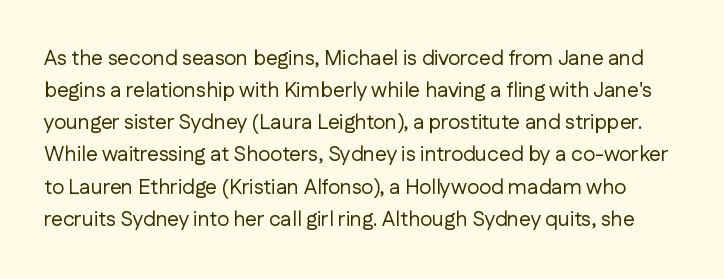
Q: Is the text bold? A: No.
Q: Is the text italic (slanted)? A: No, it is upright.
Q: Is the text underlined? A: No.
Q: Is the spacing between letters normal or unusually wide? A: Normal.
Q: Is the spacing between lines tight, normal or loose? A: Normal.
